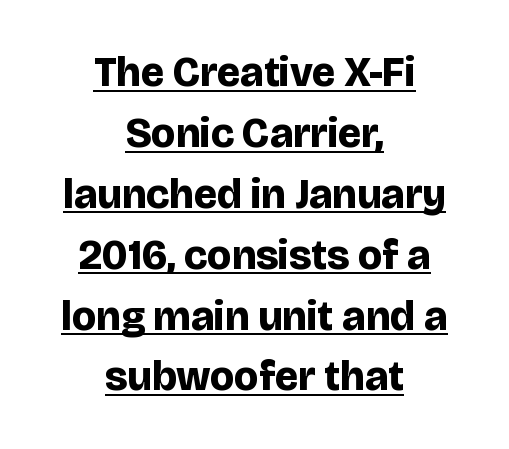
The image shows 42 px bold sans-serif type, upright; set centered, normal line spacing (1.45x), normal letter spacing, underlined; low stroke contrast and a large x-height.
